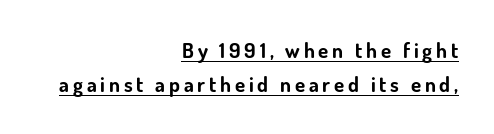
Notice how the stems are strictly vertical — no italics here. This rendering features underlined lettering. This rendering uses right alignment, leaving the left contour irregular. Weight: bold. Rows of type keep a routine distance in the vertical direction.
